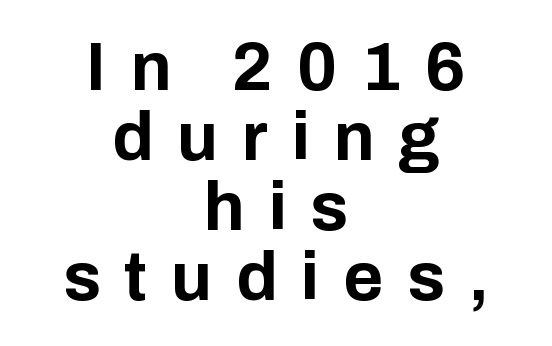
Q: Is the text bold? A: Yes.
Q: Is the text italic (slanted)? A: No, it is upright.
Q: Is the typeface a serif or a sans-serif typeface? A: Sans-serif.
Q: Is the text underlined? A: No.
Q: How is the paragraph aligned? A: Centered.
Q: Is the spacing between letters normal or unusually wide? A: Unusually wide.
Q: Is the spacing between lines tight, normal or loose? A: Tight.
Q: Width (condensed, normal, or wide)? A: Normal.
Q: Stroke contrast? A: Low.
Q: x-height? A: Medium.
Q: Monospaced? A: No.
